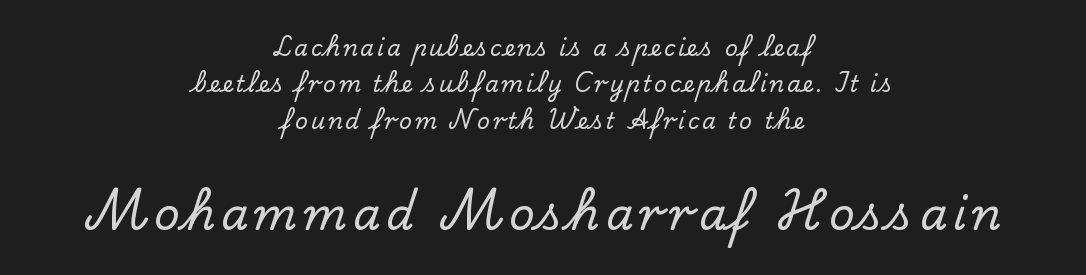
Both edges are ragged and mirror each other, which tells us the setting is centered. The emphasis by scale lands on block number two, below. How would I describe the line gaps? Plain and ordinary. Looks like regular typesetting: each glyph gets only the width it needs.
